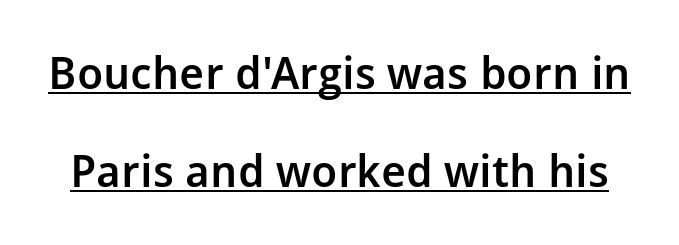
{"serif": "no", "italic": "no", "bold": "semi", "weight": "semibold", "width": "normal", "stroke_contrast": "low", "x_height": "medium", "monospaced": "no", "underline": "yes", "line_spacing": "loose", "line_spacing_ratio": 2.17, "letter_spacing": "normal", "letter_spacing_em": 0.0, "glyph_px": 45}
